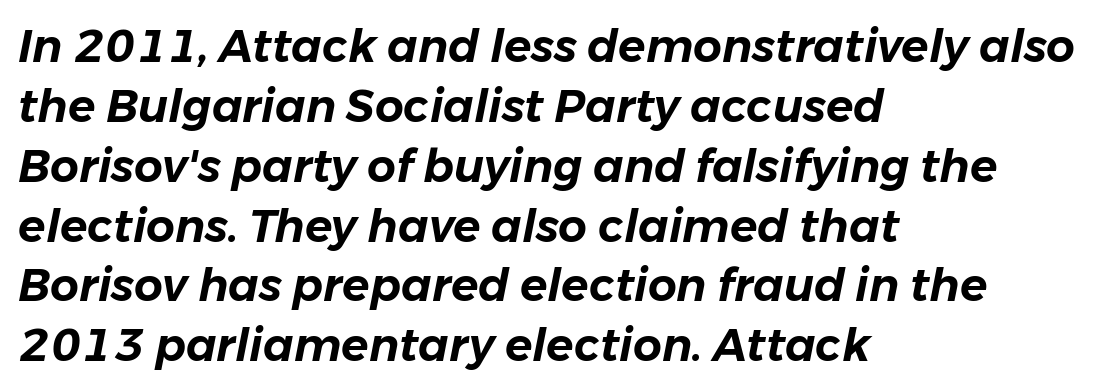
The font's italic variant was chosen for this text. Is the block centered? No — it sits flush against the left margin. Do the characters align in a grid? No, the font is proportional. Interline gaps are of average width in this sample. Is the letter spacing exaggerated? No — it looks like the ordinary default. The area under the type is left untouched.
